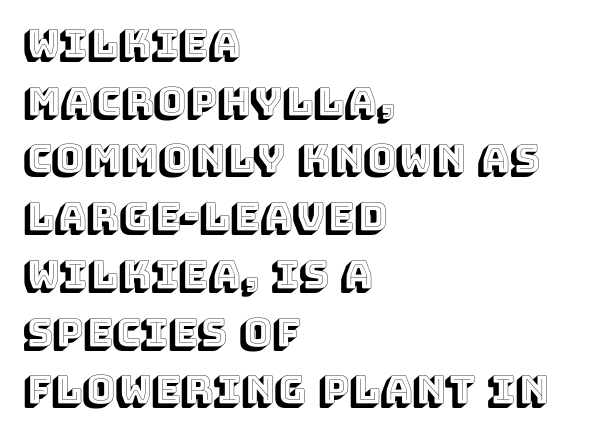
The image shows 39 px text type, upright; set left-aligned, normal line spacing (1.48x), normal letter spacing, not underlined; a large x-height.
